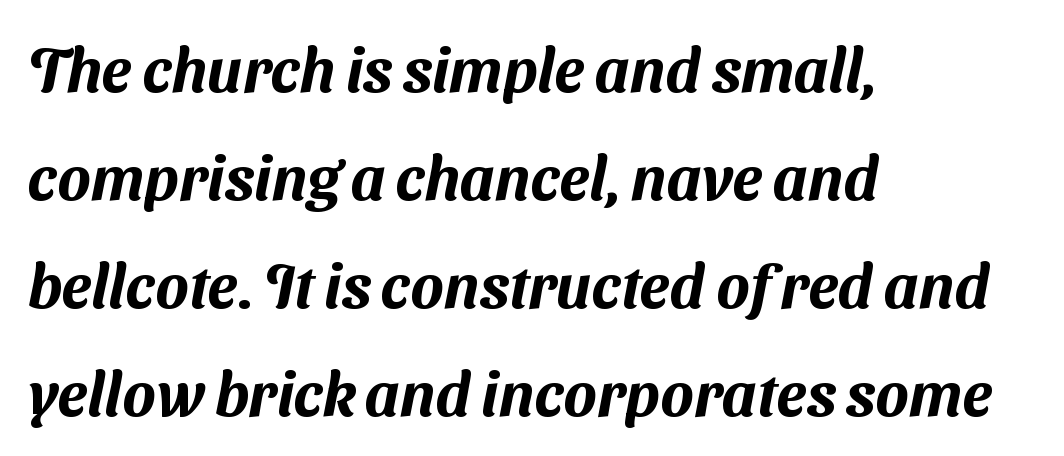
Q: Is the typeface a serif or a sans-serif typeface? A: Sans-serif.
Q: Is the text underlined? A: No.
Q: How is the paragraph aligned? A: Left-aligned.
Q: Is the spacing between letters normal or unusually wide? A: Normal.
Q: Width (condensed, normal, or wide)? A: Normal.
Q: Stroke contrast? A: Medium.
Q: x-height? A: Medium.
Q: Monospaced? A: No.
